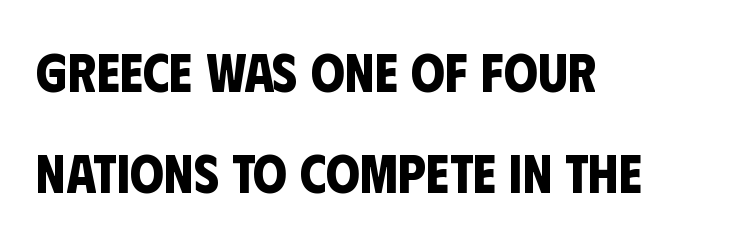
{"serif": "no", "bold": "yes", "weight": "bold", "width": "condensed", "stroke_contrast": "low", "x_height": "large", "monospaced": "no", "underline": "no", "align": "left", "line_spacing_ratio": 1.87, "letter_spacing": "normal", "letter_spacing_em": 0.0, "glyph_px": 54}
